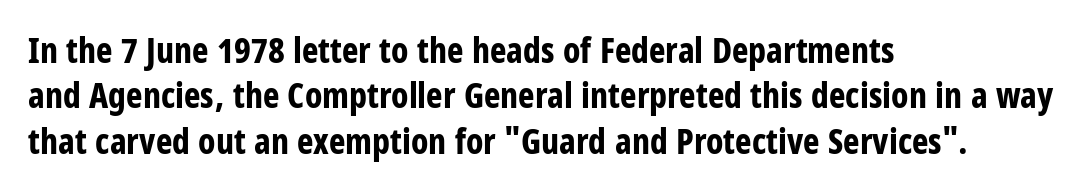
Q: Is the text bold? A: Yes.
Q: Is the text italic (slanted)? A: No, it is upright.
Q: Is the typeface a serif or a sans-serif typeface? A: Sans-serif.
Q: Is the text underlined? A: No.
Q: How is the paragraph aligned? A: Left-aligned.
Q: Is the spacing between letters normal or unusually wide? A: Normal.
Q: Is the spacing between lines tight, normal or loose? A: Normal.
Q: Width (condensed, normal, or wide)? A: Condensed.
Q: Stroke contrast? A: Low.
Q: x-height? A: Large.
Q: Monospaced? A: No.
